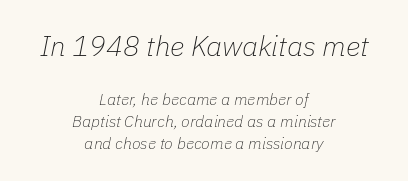
Q: Is the text bold? A: No.
Q: Is the text italic (slanted)? A: Yes, it leans right by about 11 degrees.
Q: Is the text underlined? A: No.
Q: How is the paragraph aligned? A: Centered.
Q: Is the spacing between letters normal or unusually wide? A: Normal.
Q: Is the spacing between lines tight, normal or loose? A: Normal.
Q: Which block of text is set in a larger size, the first (top) or the second (bottom)? A: The first (top) one.
Q: Width (condensed, normal, or wide)? A: Normal.
Q: Stroke contrast? A: Low.
Q: x-height? A: Medium.
Q: Monospaced? A: No.
